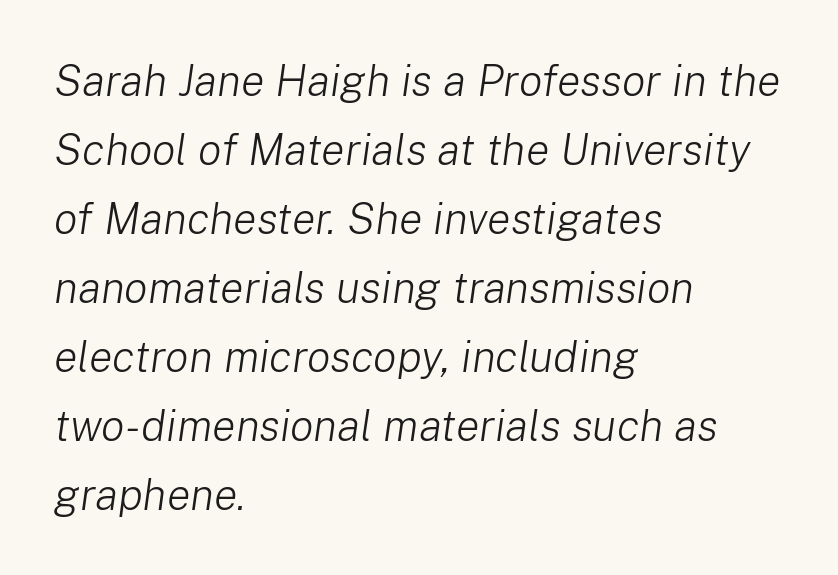
{"italic": "yes", "lean": "right", "slant_degrees": 8, "bold": "no", "weight": "light", "width": "normal", "stroke_contrast": "low", "x_height": "medium", "monospaced": "no", "underline": "no", "align": "left", "line_spacing": "normal", "line_spacing_ratio": 1.57, "letter_spacing": "normal", "letter_spacing_em": 0.0, "glyph_px": 44}
